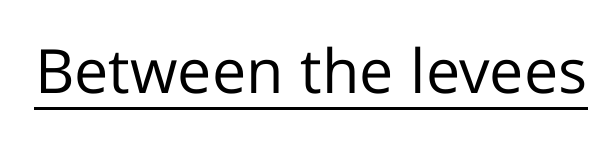
{"serif": "no", "italic": "no", "bold": "no", "weight": "regular", "width": "normal", "stroke_contrast": "low", "x_height": "medium", "monospaced": "no", "underline": "yes", "letter_spacing": "normal", "letter_spacing_em": 0.0, "glyph_px": 61}
